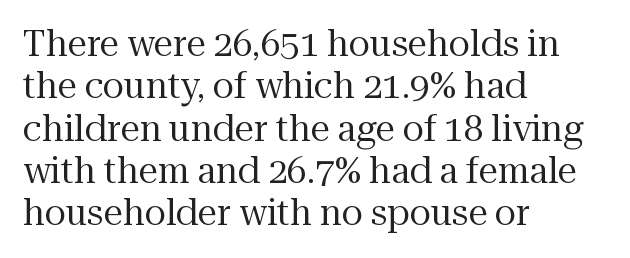
{"serif": "yes", "italic": "no", "bold": "no", "weight": "regular", "width": "normal", "stroke_contrast": "medium", "x_height": "medium", "monospaced": "no", "underline": "no", "align": "left", "line_spacing_ratio": 1.21, "letter_spacing": "normal", "letter_spacing_em": 0.0, "glyph_px": 35}
